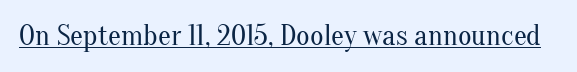
Italic: no, the glyphs are upright roman. The text was rendered using a seriffed face with decorative stroke endings. Emphasis is given by a line drawn under the lettering. Nothing heavy about these letters — not bold at all. Does extra space separate the letters? No, they use regular spacing. The rendering uses natural spacing where letterforms have individual widths.
